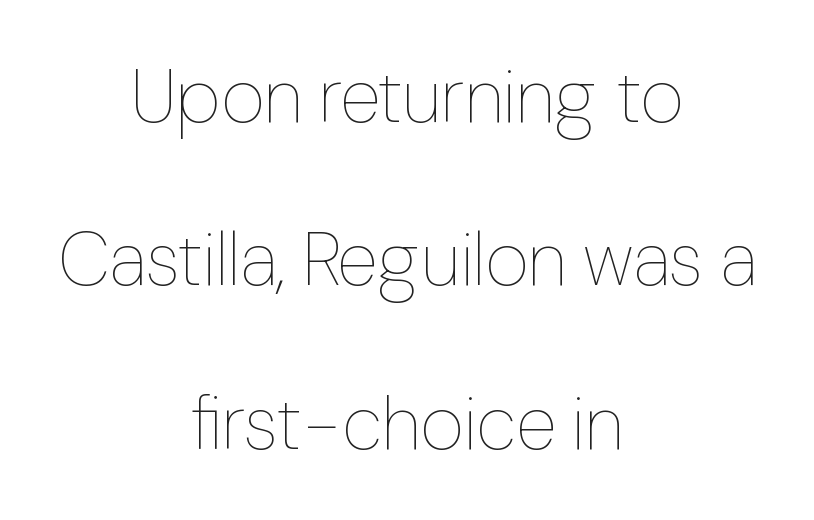
Nobody drew a line under any word here. There is no visible air inserted between adjacent glyphs. Each new line begins a long way beneath the previous one. These lines are rendered in a variable-pitch font. The font sits on the lighter half of the weight spectrum, regular included. The typesetter chose a symmetrical, centered arrangement here.
